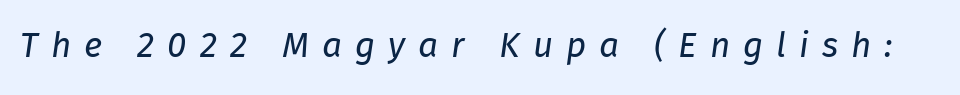
{"italic": "yes", "lean": "right", "slant_degrees": 8, "bold": "no", "weight": "regular", "width": "normal", "stroke_contrast": "low", "x_height": "medium", "monospaced": "no", "underline": "no", "letter_spacing": "wide", "letter_spacing_em": 0.37, "glyph_px": 35}
